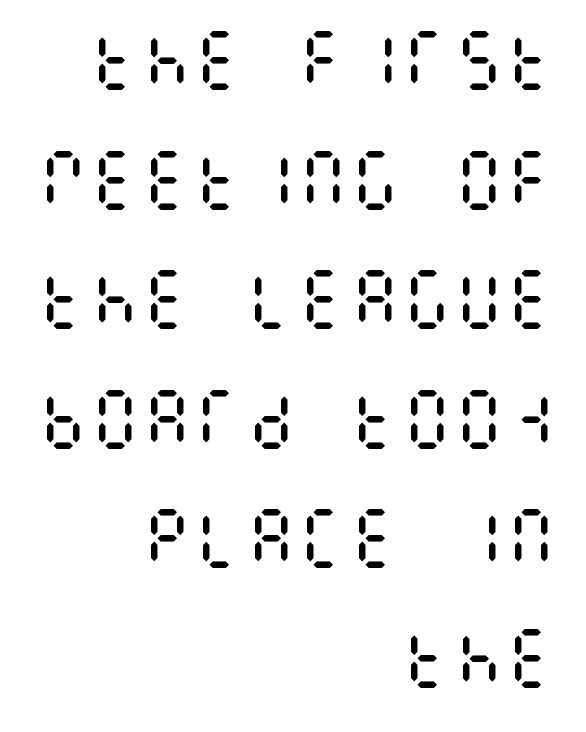
The paragraph has a hard right edge and a soft left edge. Between one letter and the next there's only the usual sliver of space. Rule under the text: the space is simply empty. In terms of posture, this sample is upright.
